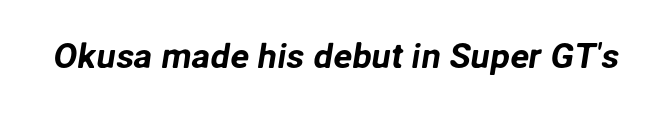
{"serif": "no", "width": "normal", "stroke_contrast": "low", "x_height": "medium", "monospaced": "no", "underline": "no", "letter_spacing": "normal", "letter_spacing_em": 0.0, "glyph_px": 35}
